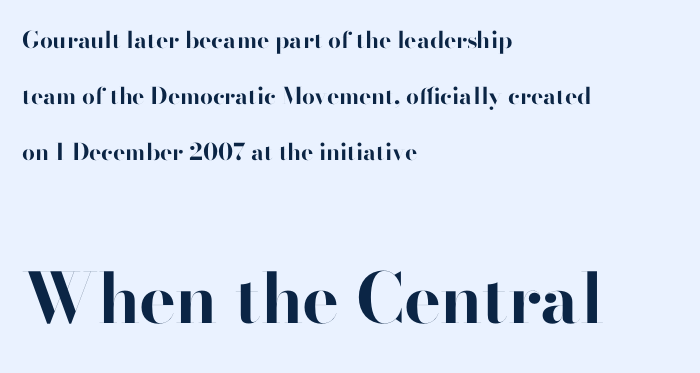
The image shows 69 px bold sans-serif type, upright; set left-aligned, loose line spacing (2.43x), normal letter spacing, not underlined; the second (bottom) block is 3.0x larger; high stroke contrast and a small x-height.
